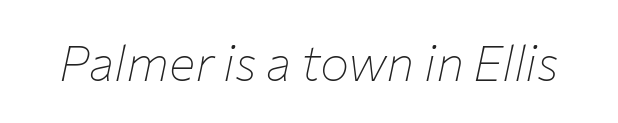
Quick note: underline off. The strokes carry an ordinary text weight at most. Varying glyph widths throughout — classic text-font behaviour. Honestly, the letter spacing is just normal — you wouldn't notice it.
